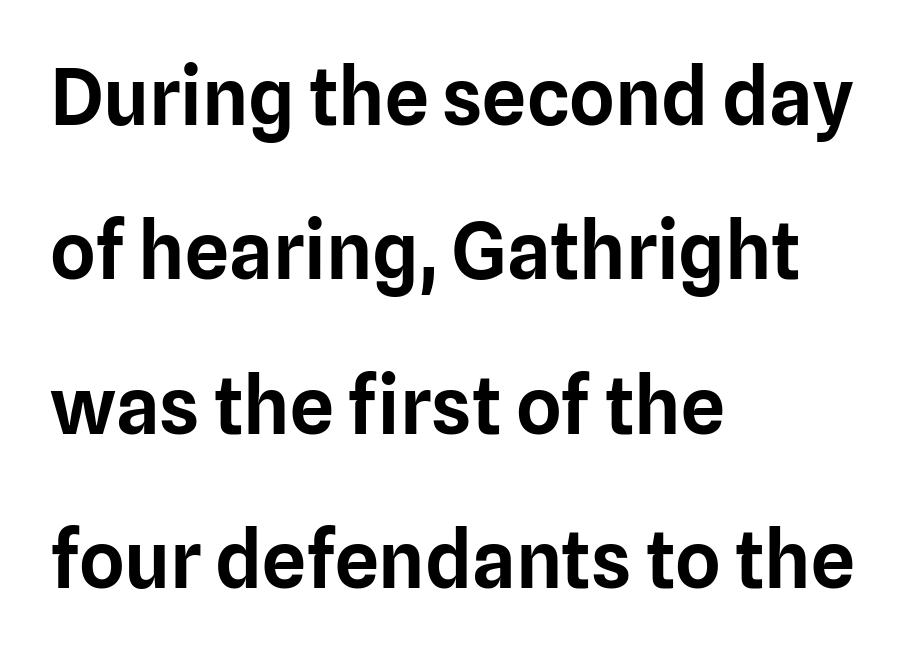
{"serif": "no", "italic": "no", "width": "normal", "stroke_contrast": "low", "x_height": "medium", "monospaced": "no", "underline": "no", "align": "left", "line_spacing": "loose", "line_spacing_ratio": 1.98, "letter_spacing": "normal", "letter_spacing_em": 0.0, "glyph_px": 78}
